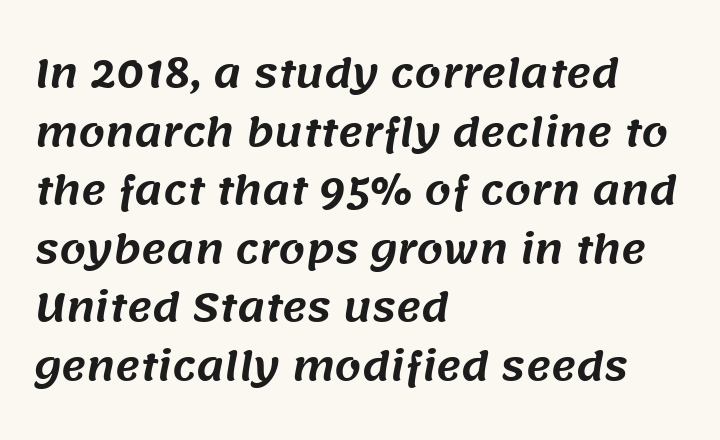
{"serif": "no", "width": "normal", "stroke_contrast": "medium", "x_height": "large", "monospaced": "no", "underline": "no", "align": "left", "line_spacing": "normal", "line_spacing_ratio": 1.54, "letter_spacing": "normal", "letter_spacing_em": 0.0, "glyph_px": 38}
